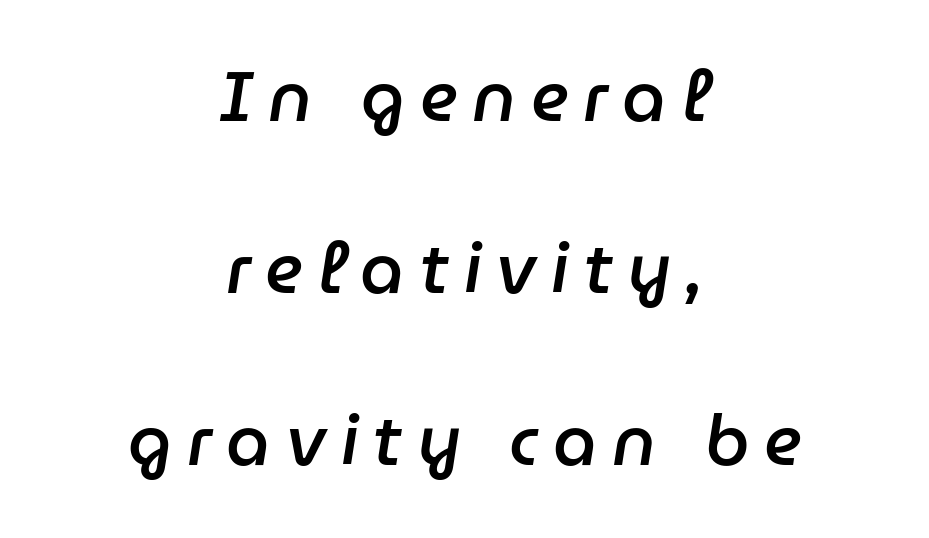
{"italic": "yes", "lean": "right", "slant_degrees": 9, "bold": "semi", "weight": "semibold", "width": "normal", "stroke_contrast": "low", "x_height": "medium", "monospaced": "no", "underline": "no", "align": "center", "line_spacing": "loose", "line_spacing_ratio": 2.46, "letter_spacing": "wide", "letter_spacing_em": 0.21, "glyph_px": 70}
